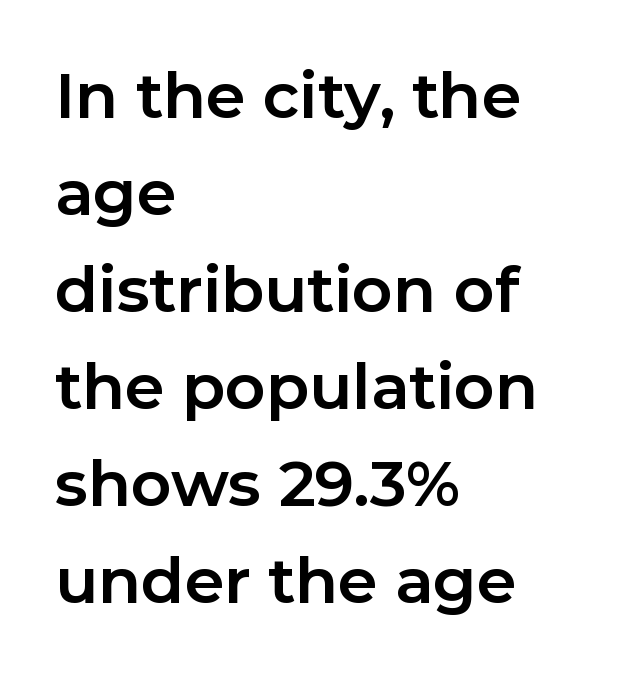
{"serif": "no", "italic": "no", "bold": "yes", "weight": "bold", "width": "normal", "stroke_contrast": "low", "x_height": "medium", "monospaced": "no", "underline": "no", "align": "left", "line_spacing": "normal", "line_spacing_ratio": 1.54, "letter_spacing": "normal", "letter_spacing_em": 0.0, "glyph_px": 63}
